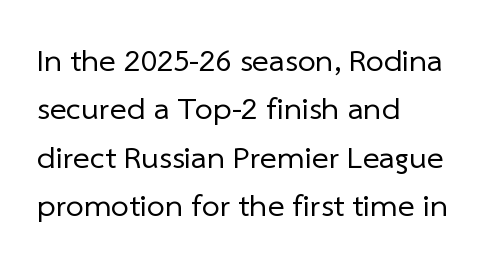
The image shows 32 px regular-weight sans-serif type; set left-aligned, normal line spacing (1.51x), normal letter spacing, not underlined; low stroke contrast and a medium x-height.
